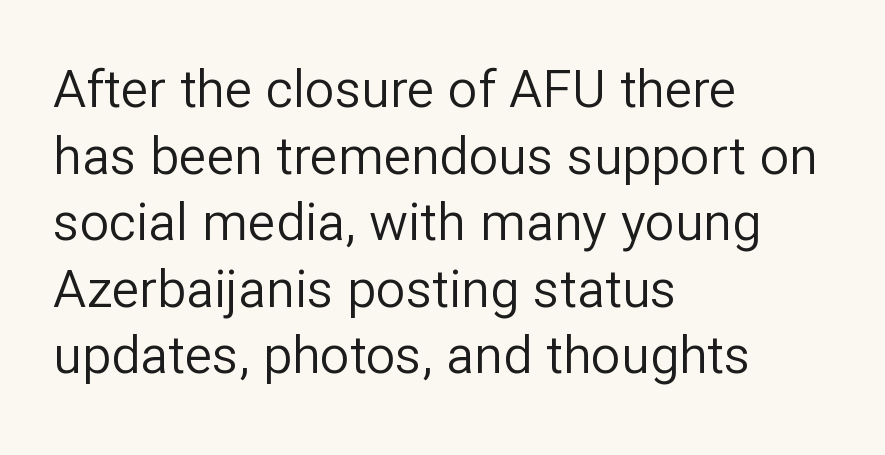
Alignment: flush left. Reading down the column, the eye jumps a familiar distance to each next line. Font category for this specimen: sans-serif. Unmarked baselines from the first word to the last. The rendering keeps characters at their native spacing.
